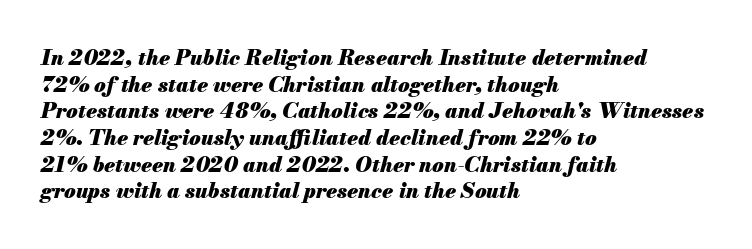
Every character sits at an angle, as italics do. Each new line begins a customary step beneath the previous one. The baseline area is clear. The passage shown is emphatically bold. Alignment: flush left. Look at the tracking — it's just the regular setting, nothing added.
